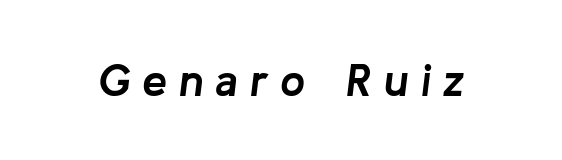
The space directly below the letters is spotless. Here the designer chose a conventional face with non-uniform glyph widths. Is the type bold? Yes — the strokes are clearly thick and heavy. Short note: letters widely spaced.
